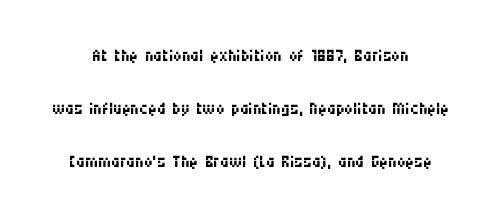
The image shows 24 px text type, upright; set loose line spacing (2.21x), normal letter spacing, not underlined.
